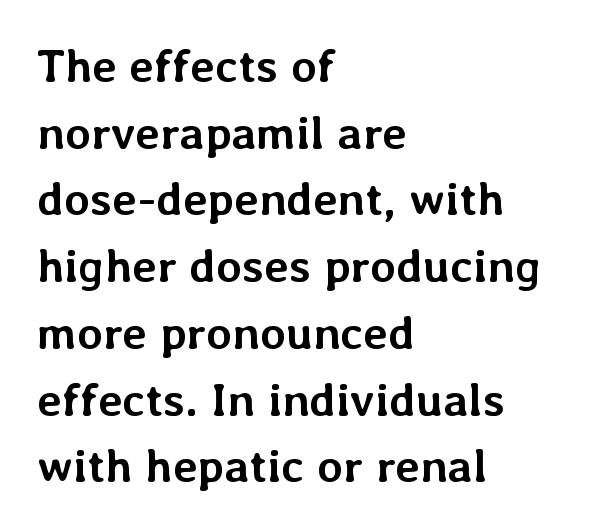
Q: Is the text bold? A: Yes.
Q: Is the text italic (slanted)? A: No, it is upright.
Q: Is the text underlined? A: No.
Q: How is the paragraph aligned? A: Left-aligned.
Q: Is the spacing between letters normal or unusually wide? A: Normal.
Q: Is the spacing between lines tight, normal or loose? A: Normal.
Q: Width (condensed, normal, or wide)? A: Normal.
Q: Stroke contrast? A: Low.
Q: x-height? A: Medium.
Q: Monospaced? A: No.
